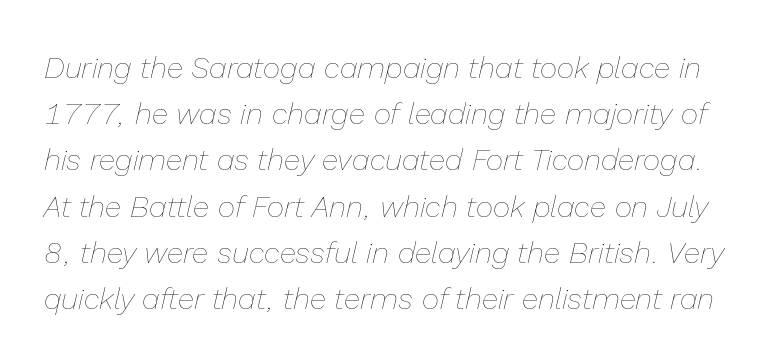
Q: Is the text bold? A: No.
Q: Is the text italic (slanted)? A: Yes, it leans right by about 13 degrees.
Q: Is the text underlined? A: No.
Q: Is the spacing between letters normal or unusually wide? A: Normal.
Q: Is the spacing between lines tight, normal or loose? A: Normal.
Q: Width (condensed, normal, or wide)? A: Normal.
Q: Stroke contrast? A: Low.
Q: x-height? A: Medium.
Q: Monospaced? A: No.
